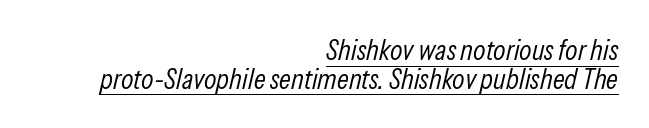
Q: Is the text bold? A: No.
Q: Is the text italic (slanted)? A: Yes, it leans right by about 13 degrees.
Q: Is the text underlined? A: Yes.
Q: How is the paragraph aligned? A: Right-aligned.
Q: Is the spacing between letters normal or unusually wide? A: Normal.
Q: Is the spacing between lines tight, normal or loose? A: Tight.
Q: Width (condensed, normal, or wide)? A: Condensed.
Q: Stroke contrast? A: Low.
Q: x-height? A: Medium.
Q: Monospaced? A: No.
